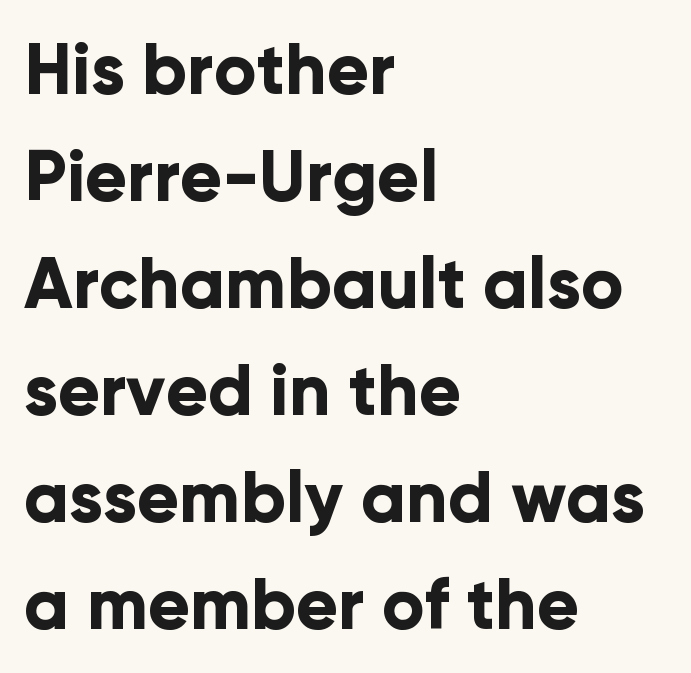
Line starts are locked; line ends wander. Here the designer chose a conventional face with non-uniform glyph widths. Honestly, the letter spacing is just normal — you wouldn't notice it. This is sans-serif lettering, the kind often seen on screens and signage. These lines sit exactly where default settings would place them.
